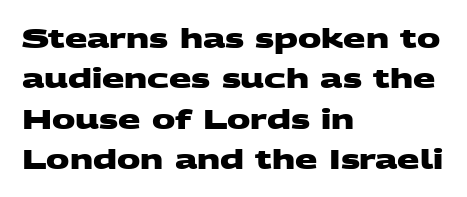
The image shows 26 px bold type; set left-aligned, normal line spacing (1.55x), normal letter spacing, not underlined.
